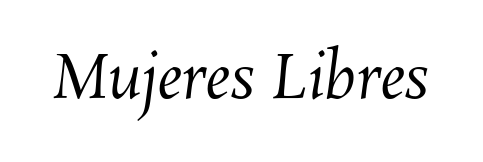
{"bold": "no", "weight": "regular", "width": "normal", "stroke_contrast": "medium", "x_height": "medium", "monospaced": "no", "underline": "no", "letter_spacing": "normal", "letter_spacing_em": 0.0, "glyph_px": 61}
